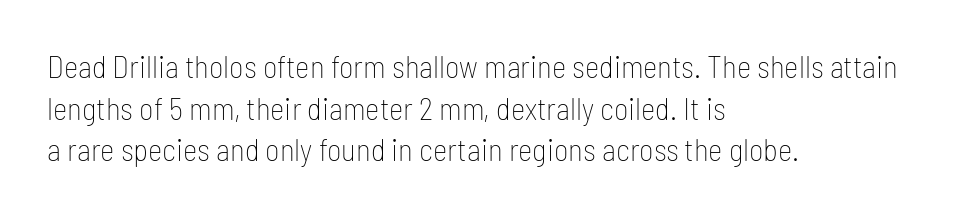
Q: Is the text bold? A: No.
Q: Is the text italic (slanted)? A: No, it is upright.
Q: Is the typeface a serif or a sans-serif typeface? A: Sans-serif.
Q: Is the text underlined? A: No.
Q: How is the paragraph aligned? A: Left-aligned.
Q: Is the spacing between letters normal or unusually wide? A: Normal.
Q: Is the spacing between lines tight, normal or loose? A: Normal.
Q: Width (condensed, normal, or wide)? A: Condensed.
Q: Stroke contrast? A: Low.
Q: x-height? A: Medium.
Q: Monospaced? A: No.
